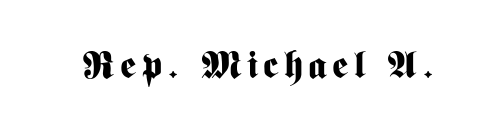
Ordinary non-slanted type is in use. Typographic density is high because the face is bold. Varying glyph widths throughout — classic text-font behaviour. Font category for this specimen: sans-serif.
